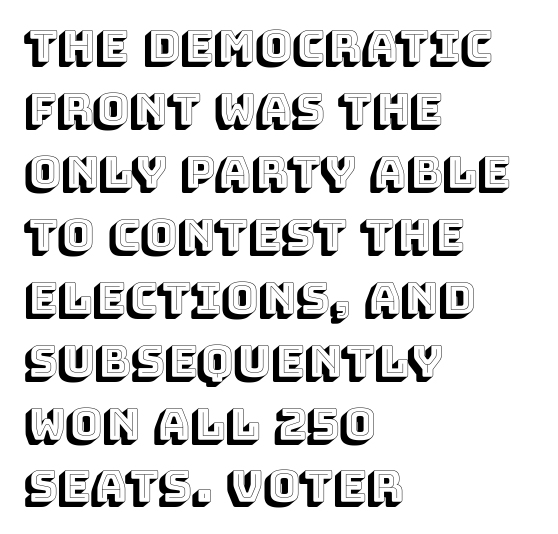
Q: Is the text italic (slanted)? A: No, it is upright.
Q: Is the text underlined? A: No.
Q: How is the paragraph aligned? A: Left-aligned.
Q: Is the spacing between letters normal or unusually wide? A: Normal.
Q: Is the spacing between lines tight, normal or loose? A: Normal.
Q: Width (condensed, normal, or wide)? A: Normal.
Q: x-height? A: Large.
Q: Monospaced? A: No.
